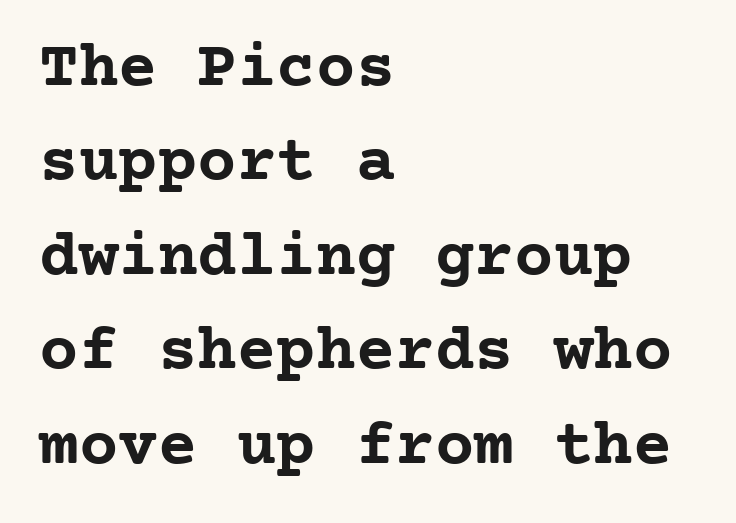
The image shows 66 px semibold serif type, upright, monospaced; set left-aligned, normal line spacing (1.43x), normal letter spacing, not underlined; low stroke contrast and a medium x-height.
